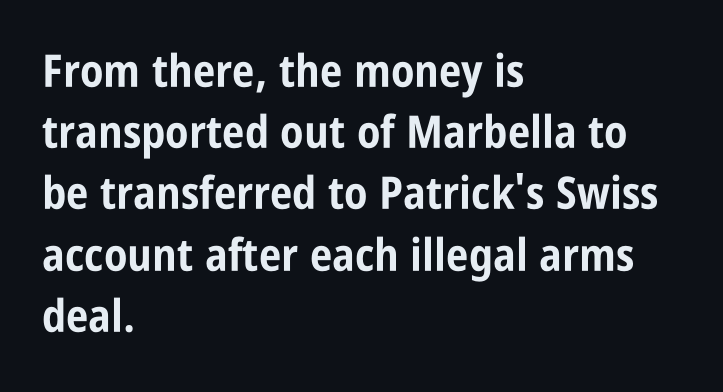
Words appear dense and cohesive because spacing is normal. The vertical gap from one line to the next is medium. Horizontal alignment here is leftward, the default for most running prose. Descenders are the only things crossing below the line. Summary of weight: heavy, a full bold. Serifs: no, the terminals of the letterforms are clean.
